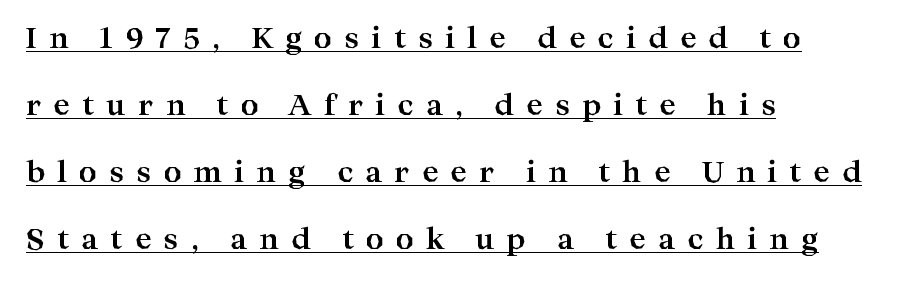
Q: Is the text bold? A: Yes.
Q: Is the text italic (slanted)? A: No, it is upright.
Q: Is the typeface a serif or a sans-serif typeface? A: Serif.
Q: Is the text underlined? A: Yes.
Q: How is the paragraph aligned? A: Left-aligned.
Q: Is the spacing between letters normal or unusually wide? A: Unusually wide.
Q: Is the spacing between lines tight, normal or loose? A: Loose.
Q: Width (condensed, normal, or wide)? A: Wide.
Q: Stroke contrast? A: High.
Q: x-height? A: Medium.
Q: Monospaced? A: No.
